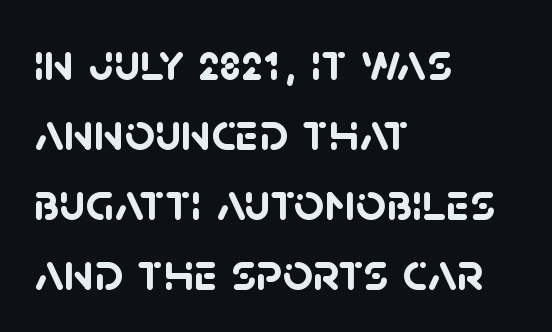
The image shows 53 px semibold sans-serif type; set left-aligned, normal line spacing (1.32x), normal letter spacing, not underlined; low stroke contrast and a large x-height.
